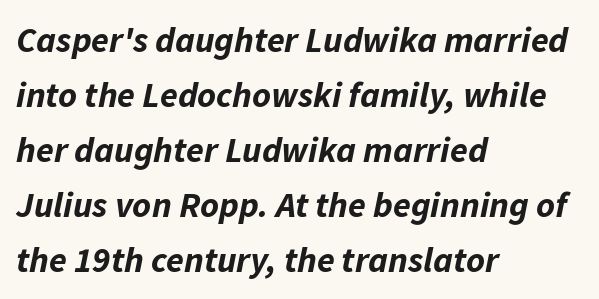
Q: Is the text bold? A: Yes.
Q: Is the text italic (slanted)? A: Yes, it leans right by about 11 degrees.
Q: Is the text underlined? A: No.
Q: How is the paragraph aligned? A: Left-aligned.
Q: Is the spacing between letters normal or unusually wide? A: Normal.
Q: Is the spacing between lines tight, normal or loose? A: Normal.
Q: Width (condensed, normal, or wide)? A: Normal.
Q: Stroke contrast? A: Low.
Q: x-height? A: Medium.
Q: Monospaced? A: No.
